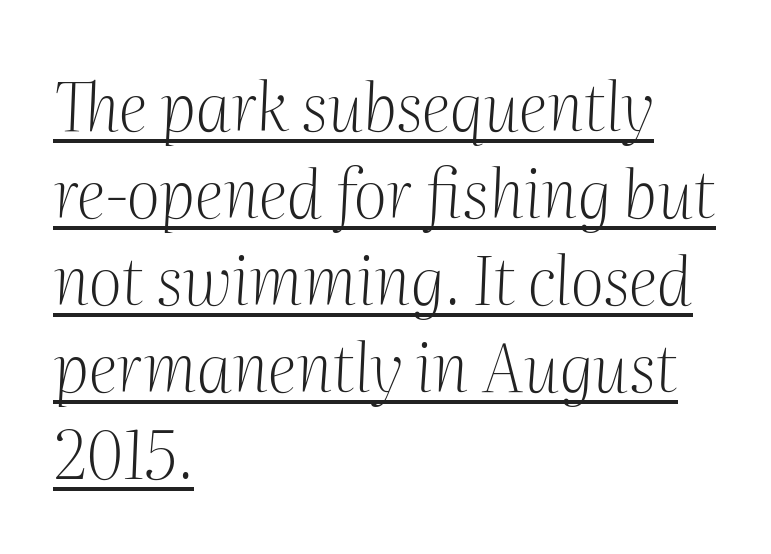
The image shows 66 px light serif type, italic (leaning right); set left-aligned, normal line spacing (1.32x), normal letter spacing, underlined; medium stroke contrast and a medium x-height.
